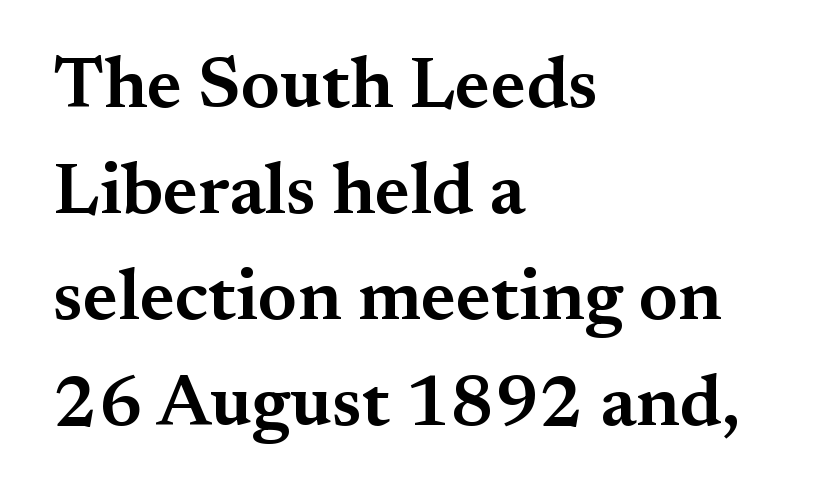
{"serif": "yes", "italic": "no", "bold": "semi", "weight": "semibold", "width": "normal", "stroke_contrast": "medium", "x_height": "small", "monospaced": "no", "underline": "no", "align": "left", "line_spacing": "normal", "line_spacing_ratio": 1.45, "letter_spacing": "normal", "letter_spacing_em": 0.0, "glyph_px": 73}
